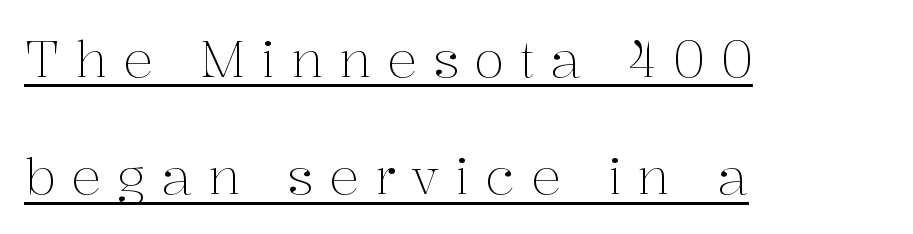
The image shows 50 px light serif type, upright; set left-aligned, loose line spacing (2.35x), unusually wide letter spacing (+0.31 em), underlined; medium stroke contrast and a medium x-height.
